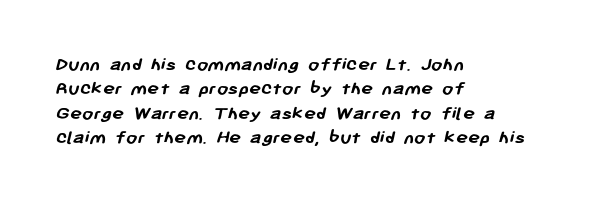
{"bold": "yes", "underline": "no", "align": "left", "line_spacing_ratio": 1.22, "letter_spacing": "normal", "letter_spacing_em": 0.0, "glyph_px": 20}
